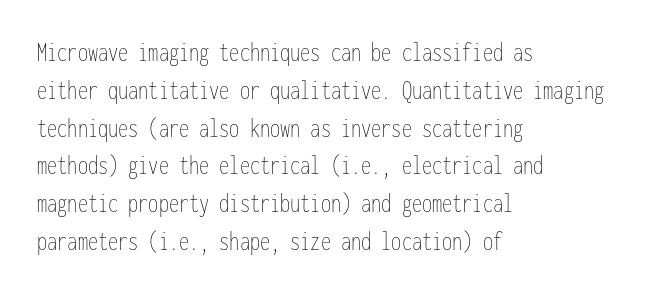
{"italic": "no", "bold": "no", "underline": "no", "align": "left", "line_spacing": "normal", "line_spacing_ratio": 1.4, "letter_spacing": "normal", "letter_spacing_em": 0.0, "glyph_px": 27}
